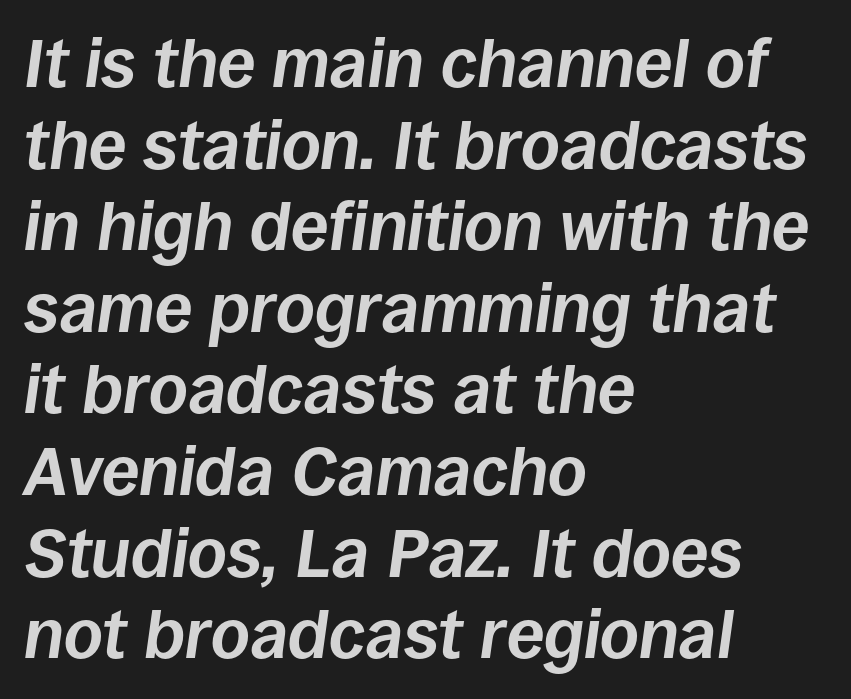
The image shows 68 px bold type, italic (leaning right); set left-aligned, line spacing 1.2x, normal letter spacing, not underlined; low stroke contrast and a large x-height.
